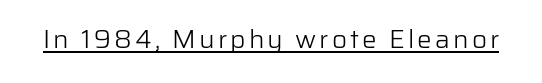
The image shows 26 px text type, upright; set underlined.
